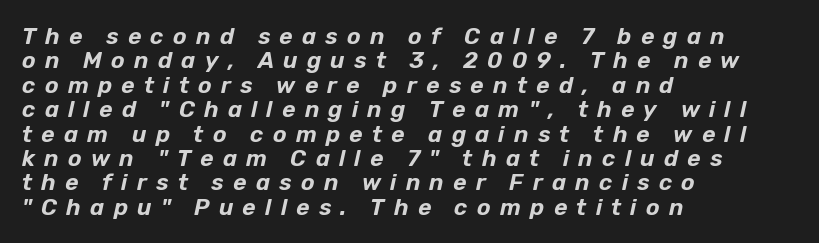
{"italic": "yes", "lean": "right", "slant_degrees": 12, "underline": "no", "align": "left", "line_spacing": "tight", "line_spacing_ratio": 1.06, "letter_spacing": "wide", "letter_spacing_em": 0.4, "glyph_px": 23}
